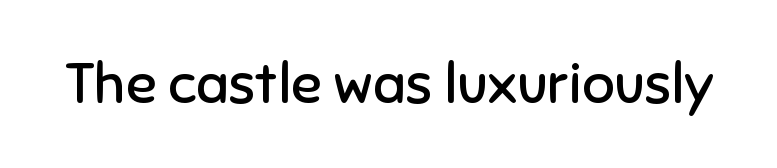
The words here are not underlined. Observe the ordinary spacing: letters are neighbours, not strangers. To sum up the face: it is a sans, with no serifs. This is the regular roman posture of the typeface. Think of a printed novel: that variable character pitch is what you see here.
